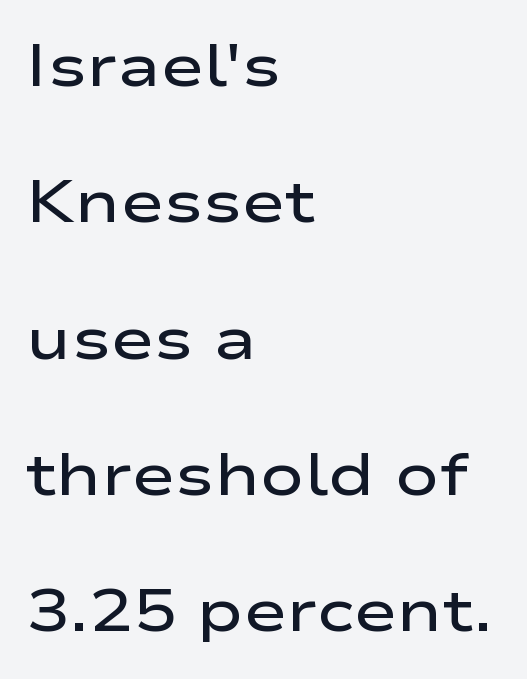
Look at the stroke-to-counter ratio: somewhat heavy, a semibold. The passage shown has conventional tracking throughout. Letters rest on an invisible, unmarked baseline. Casual observation: everything's shoved over to the left.
